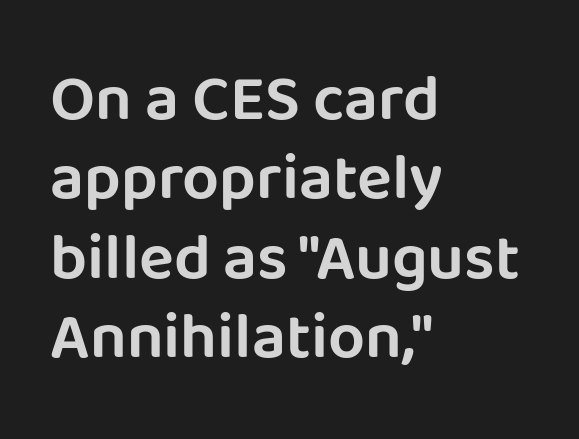
{"serif": "no", "italic": "no", "width": "normal", "stroke_contrast": "low", "x_height": "large", "monospaced": "no", "underline": "no", "align": "left", "line_spacing_ratio": 1.22, "letter_spacing": "normal", "letter_spacing_em": 0.0, "glyph_px": 65}
